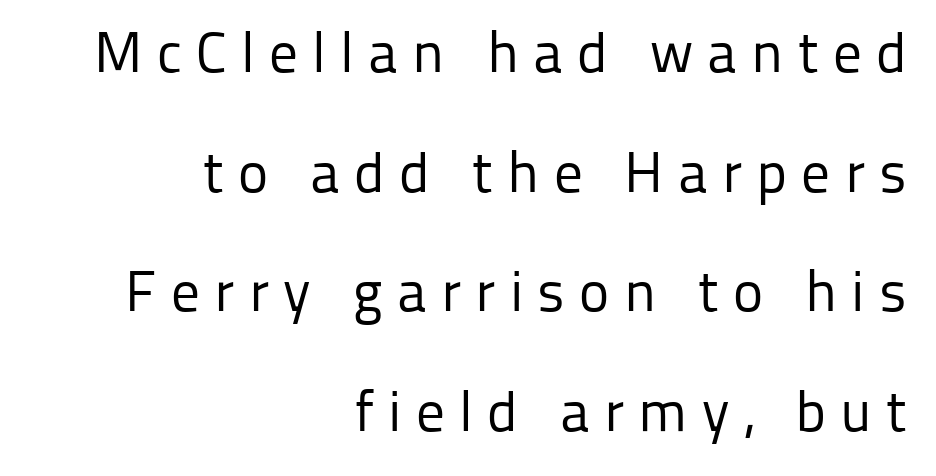
Q: Is the text bold? A: No.
Q: Is the text italic (slanted)? A: No, it is upright.
Q: Is the typeface a serif or a sans-serif typeface? A: Sans-serif.
Q: Is the text underlined? A: No.
Q: How is the paragraph aligned? A: Right-aligned.
Q: Is the spacing between letters normal or unusually wide? A: Unusually wide.
Q: Is the spacing between lines tight, normal or loose? A: Loose.
Q: Width (condensed, normal, or wide)? A: Normal.
Q: Stroke contrast? A: Low.
Q: x-height? A: Medium.
Q: Monospaced? A: No.
